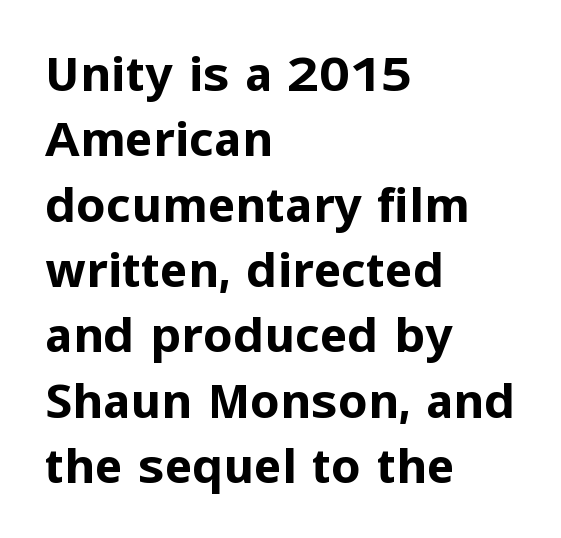
The image shows 47 px bold sans-serif type, upright; set left-aligned, normal line spacing (1.39x), normal letter spacing, not underlined; low stroke contrast and a medium x-height.
